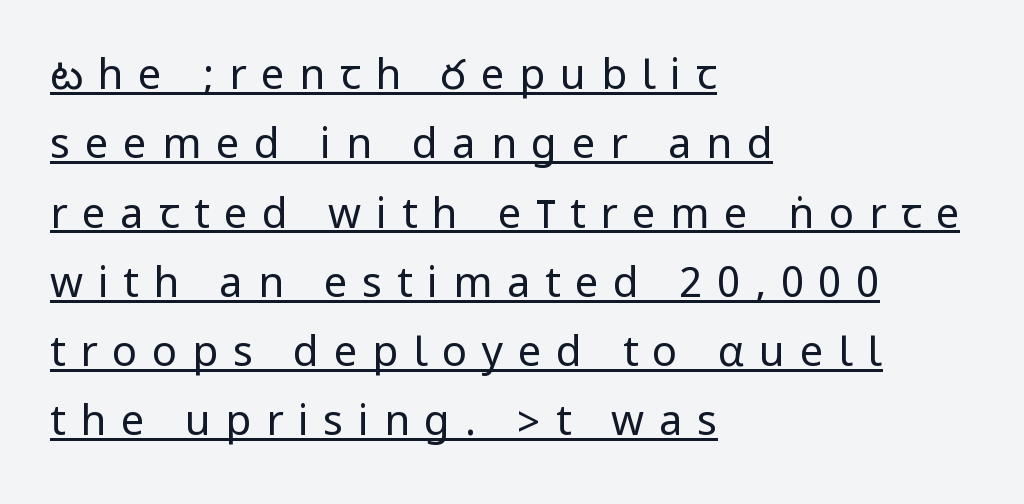
The image shows 42 px regular-weight, condensed sans-serif type, upright; set left-aligned, normal line spacing (1.65x), unusually wide letter spacing (+0.35 em), underlined; low stroke contrast.
